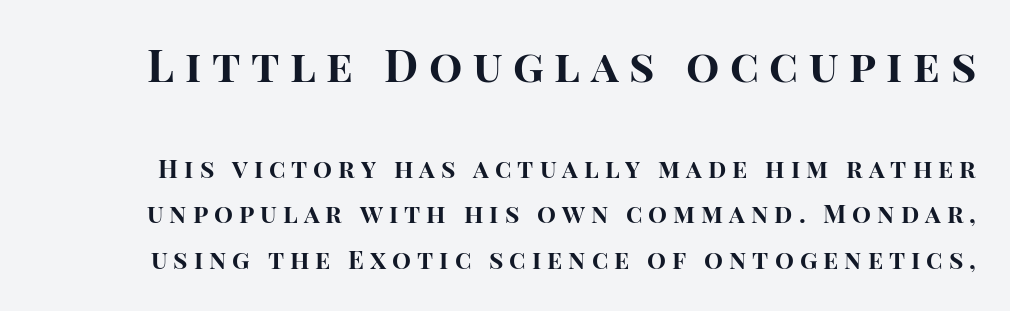
Q: Is the text bold? A: Yes.
Q: Is the text italic (slanted)? A: No, it is upright.
Q: Is the typeface a serif or a sans-serif typeface? A: Sans-serif.
Q: Is the text underlined? A: No.
Q: Is the spacing between letters normal or unusually wide? A: Unusually wide.
Q: Which block of text is set in a larger size, the first (top) or the second (bottom)? A: The first (top) one.
Q: Width (condensed, normal, or wide)? A: Normal.
Q: Stroke contrast? A: High.
Q: x-height? A: Large.
Q: Monospaced? A: No.
